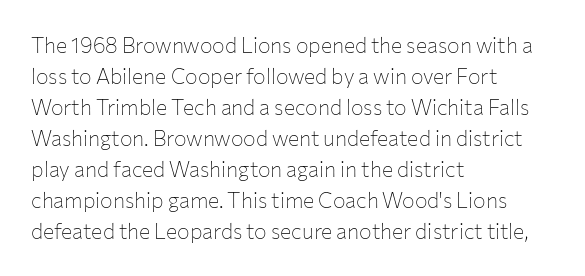
Q: Is the text bold? A: No.
Q: Is the text italic (slanted)? A: No, it is upright.
Q: Is the text underlined? A: No.
Q: How is the paragraph aligned? A: Left-aligned.
Q: Is the spacing between letters normal or unusually wide? A: Normal.
Q: Is the spacing between lines tight, normal or loose? A: Normal.
